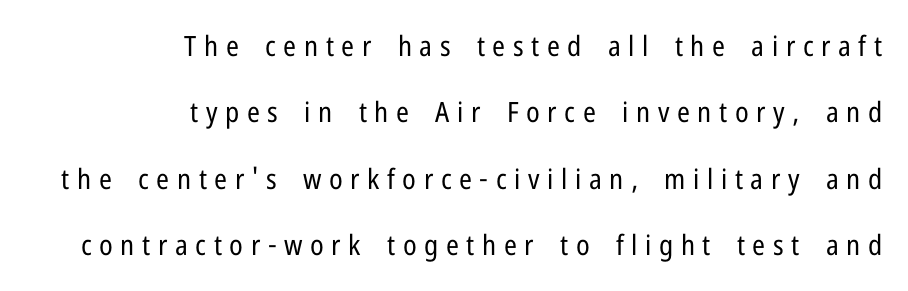
Q: Is the text bold? A: No.
Q: Is the text italic (slanted)? A: No, it is upright.
Q: Is the typeface a serif or a sans-serif typeface? A: Sans-serif.
Q: Is the text underlined? A: No.
Q: How is the paragraph aligned? A: Right-aligned.
Q: Is the spacing between letters normal or unusually wide? A: Unusually wide.
Q: Is the spacing between lines tight, normal or loose? A: Loose.
Q: Width (condensed, normal, or wide)? A: Condensed.
Q: Stroke contrast? A: Low.
Q: x-height? A: Medium.
Q: Monospaced? A: No.
